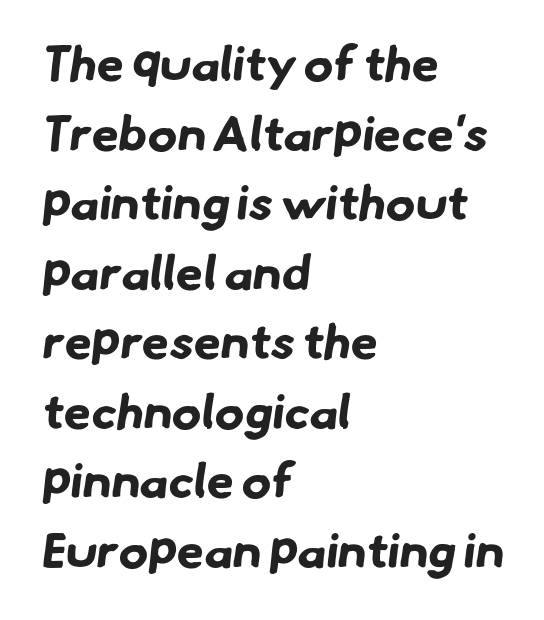
Q: Is the text bold? A: Yes.
Q: Is the typeface a serif or a sans-serif typeface? A: Sans-serif.
Q: Is the text underlined? A: No.
Q: How is the paragraph aligned? A: Left-aligned.
Q: Is the spacing between letters normal or unusually wide? A: Normal.
Q: Is the spacing between lines tight, normal or loose? A: Normal.
Q: Width (condensed, normal, or wide)? A: Normal.
Q: Stroke contrast? A: Low.
Q: x-height? A: Small.
Q: Monospaced? A: No.
